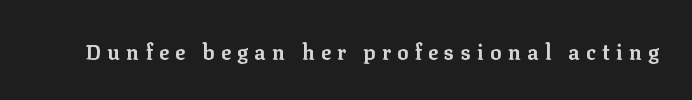
{"italic": "no", "bold": "yes", "underline": "no", "letter_spacing": "wide", "letter_spacing_em": 0.3, "glyph_px": 21}
